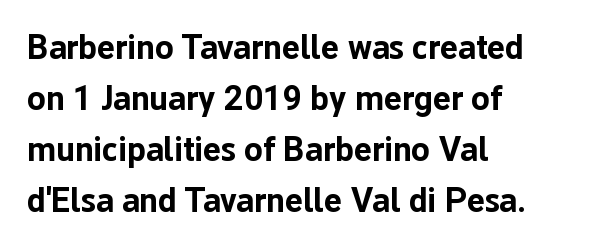
Q: Is the text bold? A: Yes.
Q: Is the text italic (slanted)? A: No, it is upright.
Q: Is the typeface a serif or a sans-serif typeface? A: Sans-serif.
Q: Is the text underlined? A: No.
Q: How is the paragraph aligned? A: Left-aligned.
Q: Is the spacing between letters normal or unusually wide? A: Normal.
Q: Is the spacing between lines tight, normal or loose? A: Normal.
Q: Width (condensed, normal, or wide)? A: Normal.
Q: Stroke contrast? A: Low.
Q: x-height? A: Medium.
Q: Monospaced? A: No.
